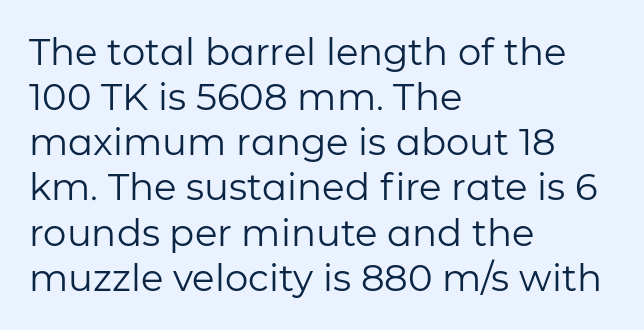
Q: Is the text bold? A: No.
Q: Is the text italic (slanted)? A: No, it is upright.
Q: Is the typeface a serif or a sans-serif typeface? A: Sans-serif.
Q: Is the text underlined? A: No.
Q: How is the paragraph aligned? A: Left-aligned.
Q: Is the spacing between letters normal or unusually wide? A: Normal.
Q: Width (condensed, normal, or wide)? A: Normal.
Q: Stroke contrast? A: Low.
Q: x-height? A: Medium.
Q: Monospaced? A: No.
